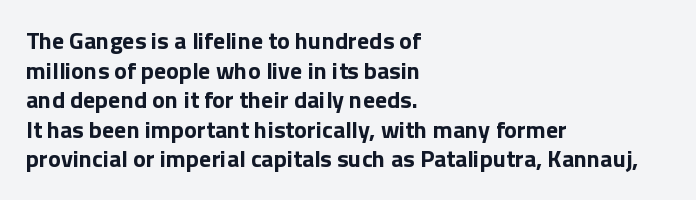
Q: Is the text bold? A: Yes.
Q: Is the text italic (slanted)? A: No, it is upright.
Q: Is the text underlined? A: No.
Q: How is the paragraph aligned? A: Left-aligned.
Q: Is the spacing between letters normal or unusually wide? A: Normal.
